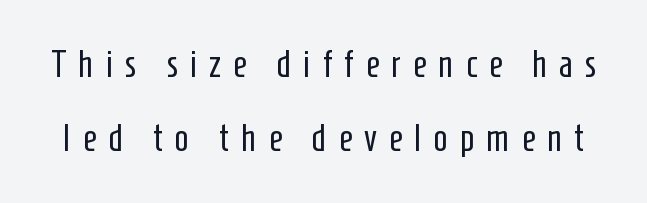
The image shows 37 px regular-weight, condensed sans-serif type, upright; set loose line spacing (1.99x), unusually wide letter spacing (+0.33 em), not underlined; low stroke contrast and a medium x-height.
